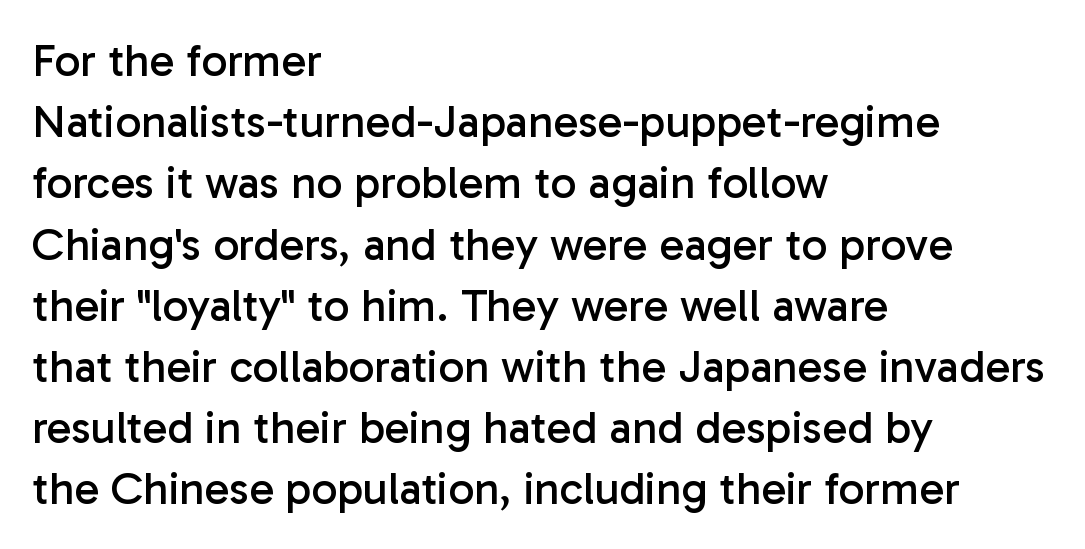
The image shows 46 px regular-weight sans-serif type, upright; set left-aligned, normal line spacing (1.33x), normal letter spacing, not underlined; low stroke contrast and a medium x-height.
